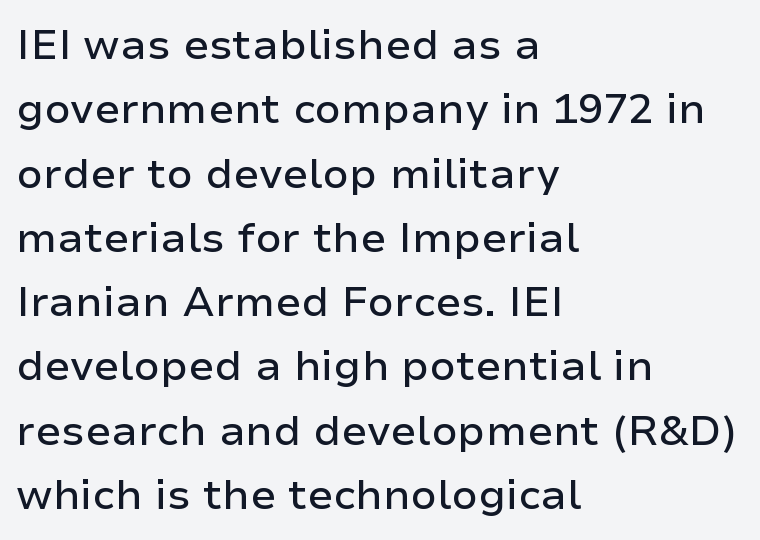
{"serif": "no", "italic": "no", "width": "normal", "stroke_contrast": "low", "x_height": "medium", "monospaced": "no", "underline": "no", "align": "left", "line_spacing": "normal", "line_spacing_ratio": 1.53, "letter_spacing": "normal", "letter_spacing_em": 0.0, "glyph_px": 42}
